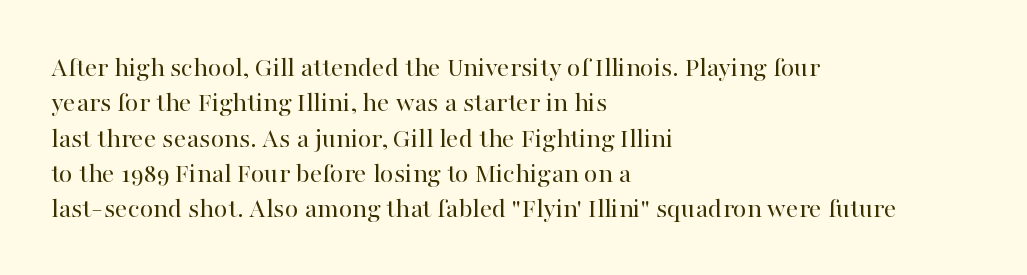
The font's upright variant was chosen for this text. Varying glyph widths throughout — classic text-font behaviour. Nobody touched the tracking dial on this one. Every row of glyphs begins at an identical x-position on the left. Has an underline been added? It has not. The passage shown is typeset with a serif family.
